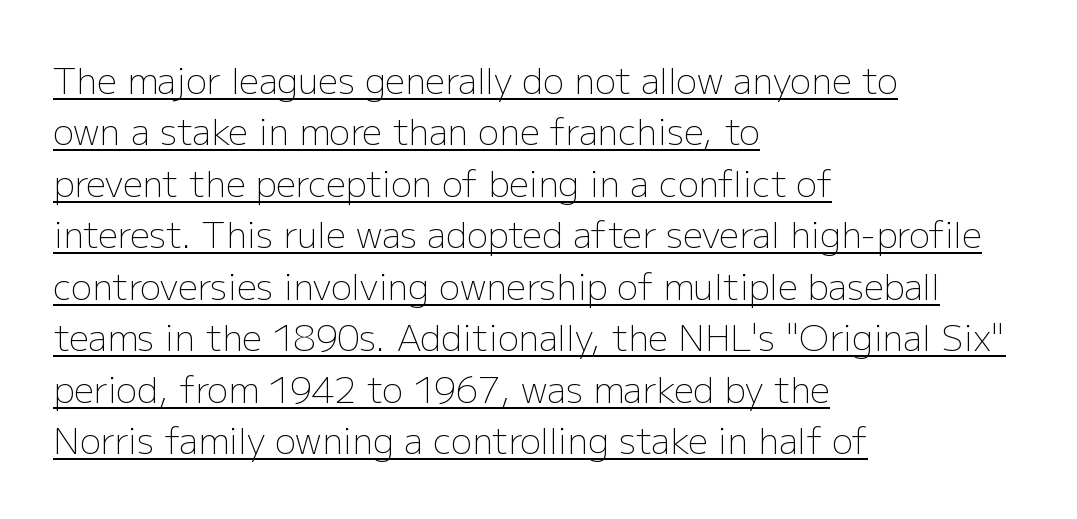
The image shows 35 px light sans-serif type, upright; set left-aligned, normal line spacing (1.47x), normal letter spacing, underlined; low stroke contrast and a medium x-height.
